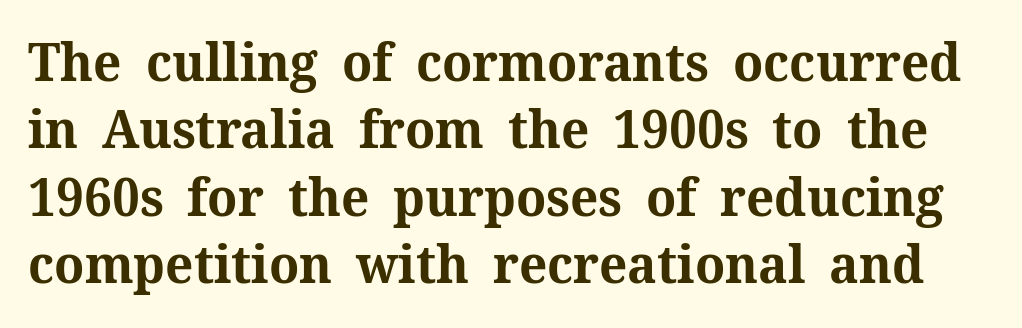
The image shows 53 px bold serif type, upright; set normal line spacing (1.27x), normal letter spacing, not underlined; medium stroke contrast and a medium x-height.
